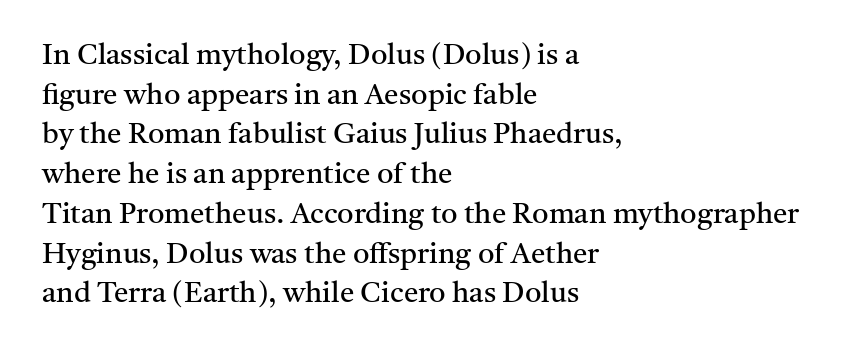
How are the letters spaced? Ordinarily, with no added tracking. Is the type heavy? It reads as light-to-regular instead. The rendering uses natural spacing where letterforms have individual widths. These lines are composed in type with serifs.
